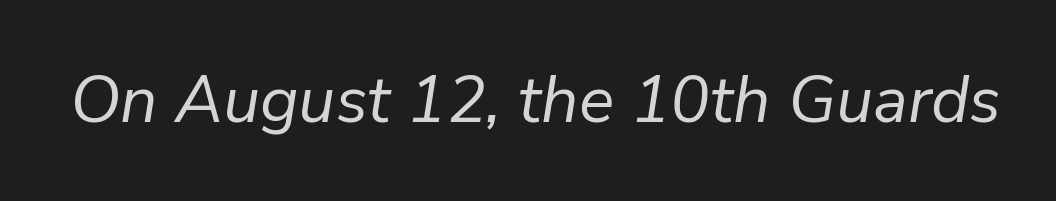
A quiet, ordinary-to-light weight characterises the typeface. Slant detected: the letters are inclined. Beneath every word, the page is bare. The letters advance in unequal steps, a hallmark of proportional type.
